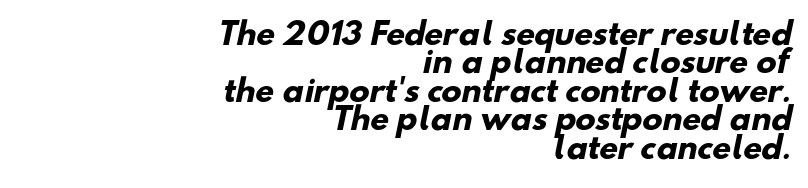
The image shows 30 px heavy sans-serif type; set right-aligned, tight line spacing (0.95x), normal letter spacing, not underlined; low stroke contrast and a small x-height.
